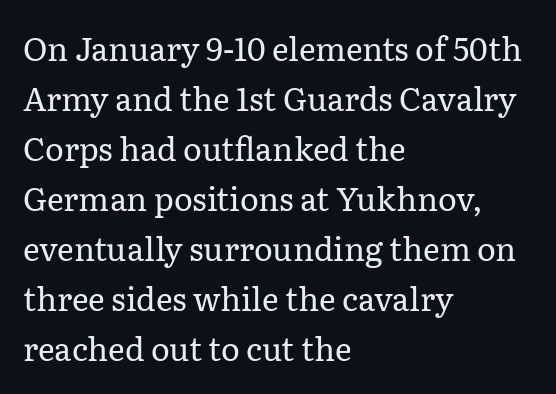
The image shows 32 px regular-weight serif type, upright; set left-aligned, normal line spacing (1.56x), normal letter spacing, not underlined; low stroke contrast and a medium x-height.
